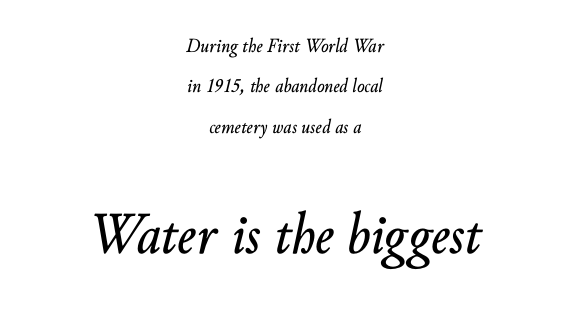
Type size steps up from the first block to the second. The rendering positions every line midway between the sides. There is no visible air inserted between adjacent glyphs. A typesetter would mark this as italic. Think of a printed novel: that variable character pitch is what you see here.
